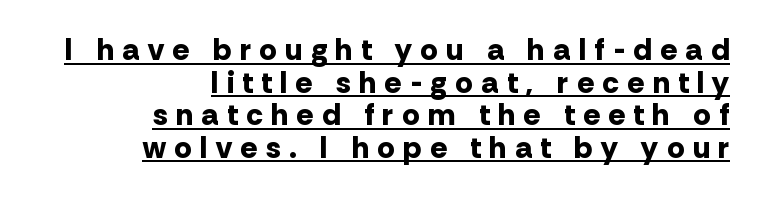
{"serif": "no", "italic": "no", "bold": "yes", "weight": "bold", "width": "normal", "stroke_contrast": "low", "x_height": "medium", "monospaced": "no", "underline": "yes", "align": "right", "line_spacing": "tight", "line_spacing_ratio": 1.05, "letter_spacing": "wide", "letter_spacing_em": 0.28, "glyph_px": 31}
